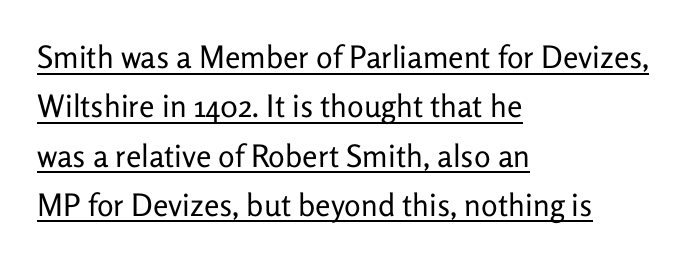
{"serif": "no", "italic": "no", "bold": "no", "weight": "regular", "width": "normal", "stroke_contrast": "low", "x_height": "medium", "monospaced": "no", "underline": "yes", "align": "left", "line_spacing": "normal", "line_spacing_ratio": 1.59, "letter_spacing": "normal", "letter_spacing_em": 0.0, "glyph_px": 31}
